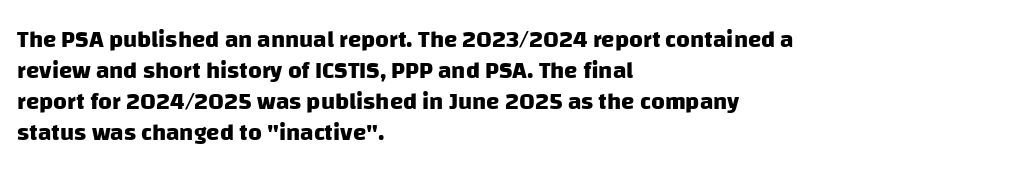
{"bold": "yes", "underline": "no", "align": "left", "line_spacing": "normal", "line_spacing_ratio": 1.29, "letter_spacing": "normal", "letter_spacing_em": 0.0, "glyph_px": 24}
